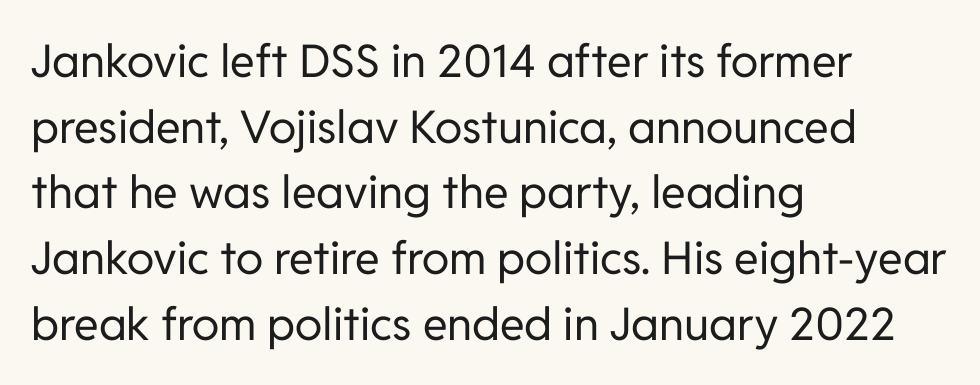
Quick note: not italic, upright. Letters have the restrained weight of plain body copy at most. These lines sit exactly where default settings would place them. A bare baseline throughout the passage.
